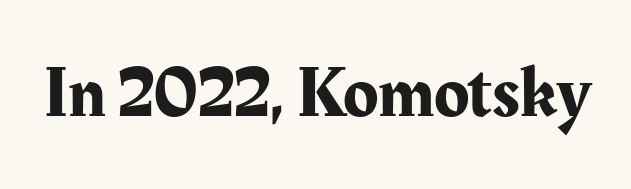
The letterforms sit shoulder to shoulder at normal distance. Check the space under the baseline: it is left empty. Every stem runs plumb, perpendicular to the baseline. I'd call this a serif setting — the letters wear small feet. This sample has the flowing, uneven cadence of proportional lettering.
